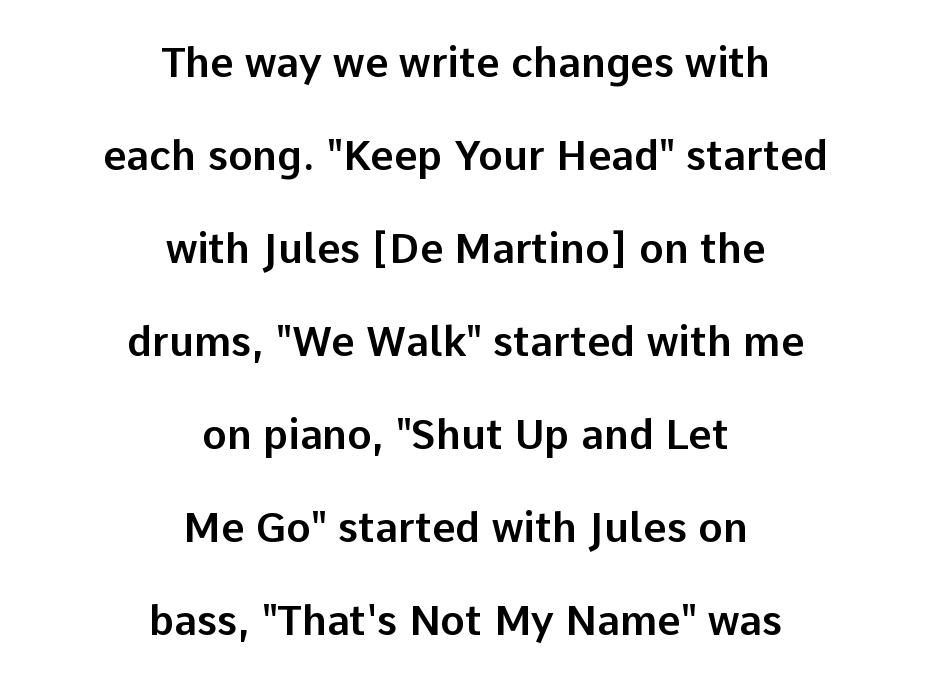
In terms of leading, this rendering errs on the spacious side. Line starts and ends both wander, symmetrically. Look at the tracking — it's just the regular setting, nothing added. The glyphs are unaccompanied by any horizontal stroke below them. You could not count columns in this text — the font is proportionally spaced. Look at the bottom of the vertical strokes: they stop flat, with no serifs.
